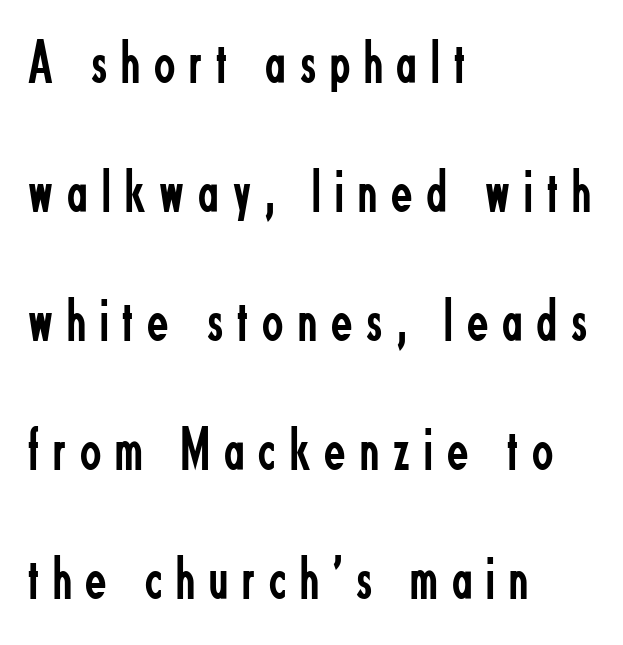
The image shows 62 px regular-weight, condensed sans-serif type, upright; set left-aligned, loose line spacing (2.08x), unusually wide letter spacing (+0.23 em), not underlined; low stroke contrast and a small x-height.
